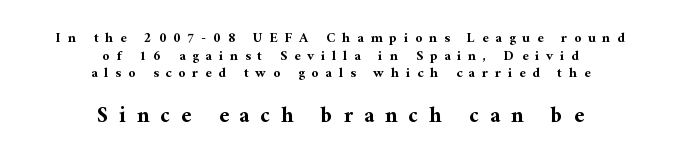
{"italic": "no", "bold": "yes", "underline": "no", "align": "center", "line_spacing": "normal", "line_spacing_ratio": 1.26, "letter_spacing": "wide", "letter_spacing_em": 0.49, "larger_block": "second", "size_ratio": 1.57, "glyph_px": 22}
